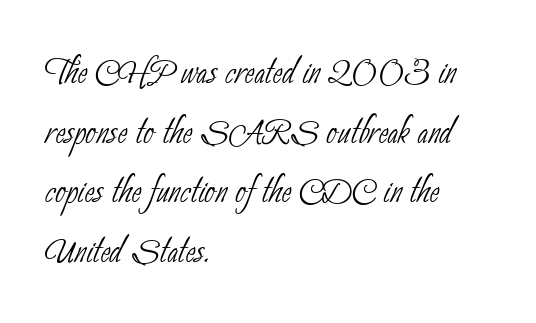
Q: Is the text bold? A: No.
Q: Is the typeface a serif or a sans-serif typeface? A: Sans-serif.
Q: Is the text underlined? A: No.
Q: How is the paragraph aligned? A: Left-aligned.
Q: Is the spacing between letters normal or unusually wide? A: Normal.
Q: Is the spacing between lines tight, normal or loose? A: Normal.
Q: Width (condensed, normal, or wide)? A: Condensed.
Q: Stroke contrast? A: Low.
Q: x-height? A: Small.
Q: Monospaced? A: No.
